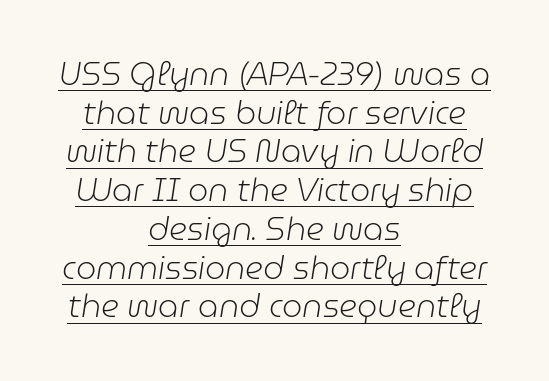
{"italic": "yes", "lean": "right", "slant_degrees": 9, "bold": "no", "weight": "light", "width": "normal", "stroke_contrast": "low", "x_height": "medium", "monospaced": "no", "underline": "yes", "align": "center", "line_spacing_ratio": 1.21, "letter_spacing": "normal", "letter_spacing_em": 0.0, "glyph_px": 32}
